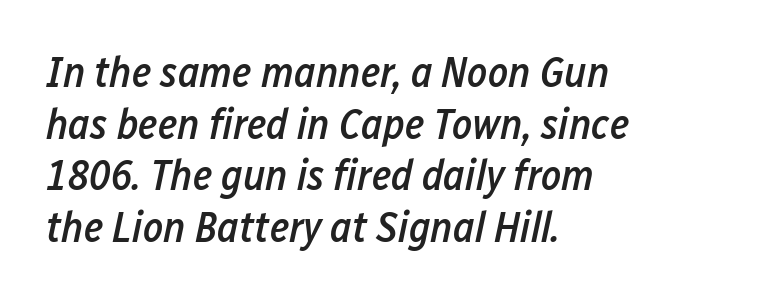
A classic flush-left, rag-right setting is used for this passage. On the weight axis this lands at semibold, roughly 600. Here the designer chose a conventional face with non-uniform glyph widths. Bare-footed words on every line. Is the letter spacing exaggerated? No — it looks like the ordinary default. The typography opts for an oblique posture over an upright one.
